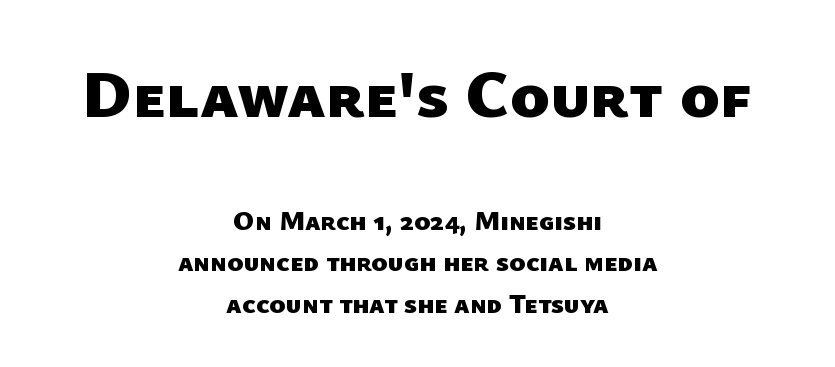
Quick note: underline off. Note the varied advance widths — an 'i' is clearly narrower than an 'm'. The rendering keeps characters at their native spacing. If you squint, the top block still reads clearly — it's the larger of the two. The passage shown is typeset with a sans-serif family.
